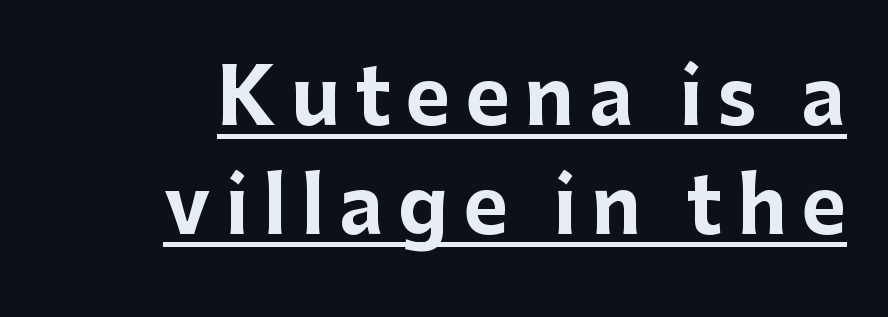
Do the characters align in a grid? No, the font is proportional. Letterform terminals end flat and unadorned throughout the passage. Quick note: not italic, upright. Leading matches the norm, producing a regular column. The rag falls on the left side of this text block.
